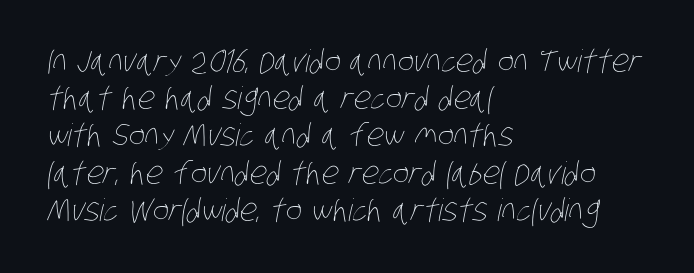
Nothing unusual about the tracking: characters are spaced as the font intends. The words here are not underlined. Is the stroke heavy? The answer is a plain regular-or-lighter. All the whitespace from short lines collects on the right.
